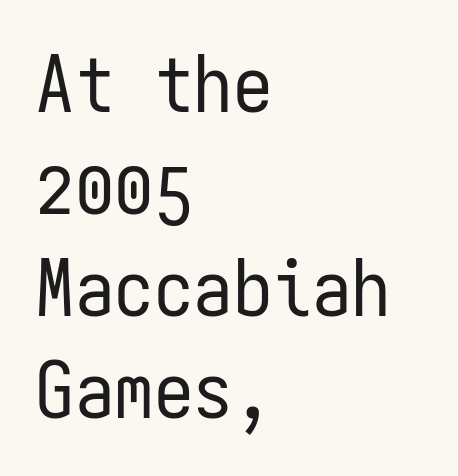
Q: Is the text bold? A: No.
Q: Is the text italic (slanted)? A: No, it is upright.
Q: Is the typeface a serif or a sans-serif typeface? A: Sans-serif.
Q: Is the text underlined? A: No.
Q: How is the paragraph aligned? A: Left-aligned.
Q: Is the spacing between letters normal or unusually wide? A: Normal.
Q: Is the spacing between lines tight, normal or loose? A: Normal.
Q: Width (condensed, normal, or wide)? A: Condensed.
Q: Stroke contrast? A: Low.
Q: x-height? A: Medium.
Q: Monospaced? A: Yes.
